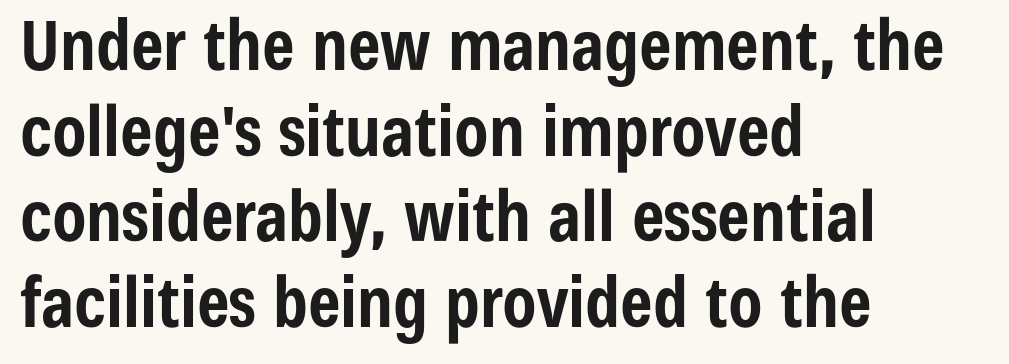
The image shows 69 px bold, condensed sans-serif type, upright; set left-aligned, line spacing 1.24x, normal letter spacing, not underlined; low stroke contrast and a medium x-height.
